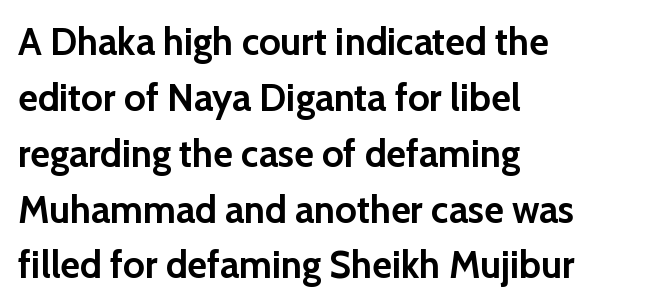
Q: Is the text bold? A: Yes.
Q: Is the text italic (slanted)? A: No, it is upright.
Q: Is the typeface a serif or a sans-serif typeface? A: Sans-serif.
Q: Is the text underlined? A: No.
Q: How is the paragraph aligned? A: Left-aligned.
Q: Is the spacing between letters normal or unusually wide? A: Normal.
Q: Is the spacing between lines tight, normal or loose? A: Normal.
Q: Width (condensed, normal, or wide)? A: Normal.
Q: Stroke contrast? A: Low.
Q: x-height? A: Medium.
Q: Monospaced? A: No.
